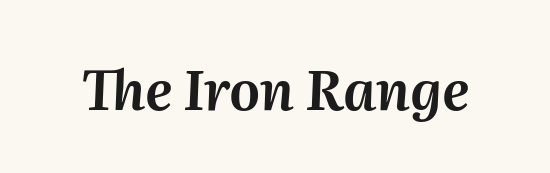
The image shows 54 px text type, italic (leaning right); set normal letter spacing, not underlined; medium stroke contrast and a medium x-height.
